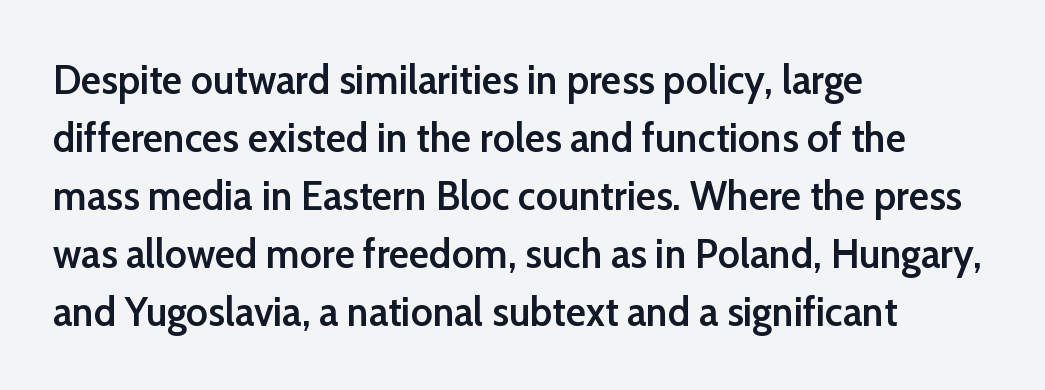
Q: Is the text bold? A: Semi-bold.
Q: Is the text italic (slanted)? A: No, it is upright.
Q: Is the typeface a serif or a sans-serif typeface? A: Sans-serif.
Q: Is the text underlined? A: No.
Q: How is the paragraph aligned? A: Left-aligned.
Q: Is the spacing between letters normal or unusually wide? A: Normal.
Q: Is the spacing between lines tight, normal or loose? A: Normal.
Q: Width (condensed, normal, or wide)? A: Normal.
Q: Stroke contrast? A: Low.
Q: x-height? A: Medium.
Q: Monospaced? A: No.
